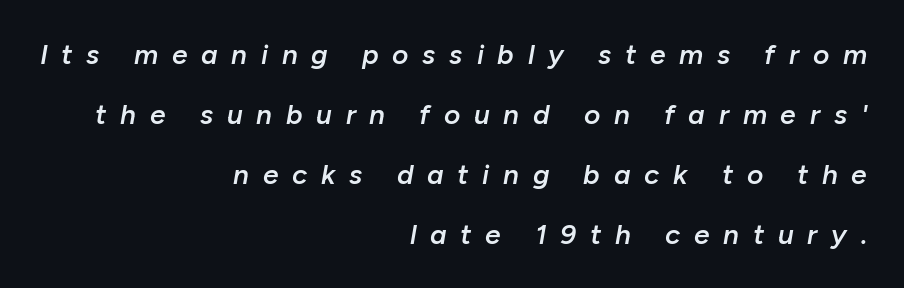
Q: Is the text bold? A: Semi-bold.
Q: Is the text italic (slanted)? A: Yes, it leans right by about 10 degrees.
Q: Is the text underlined? A: No.
Q: How is the paragraph aligned? A: Right-aligned.
Q: Is the spacing between letters normal or unusually wide? A: Unusually wide.
Q: Is the spacing between lines tight, normal or loose? A: Loose.
Q: Width (condensed, normal, or wide)? A: Normal.
Q: Stroke contrast? A: Low.
Q: x-height? A: Medium.
Q: Monospaced? A: No.
